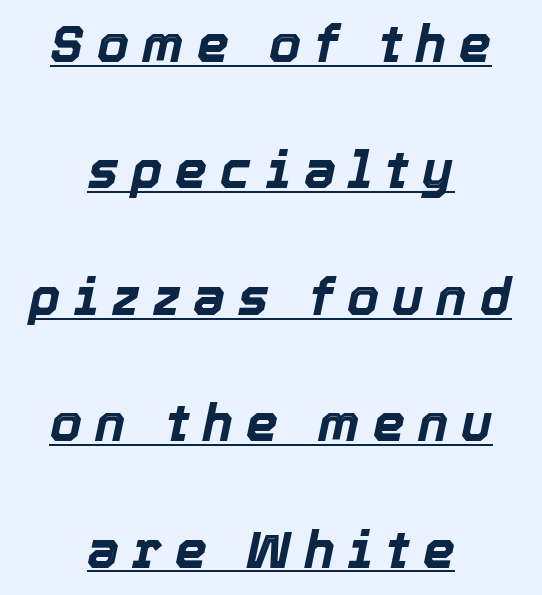
The image shows 51 px bold type, italic (leaning right); set centered, loose line spacing (2.48x), unusually wide letter spacing (+0.26 em), underlined; a medium x-height.
